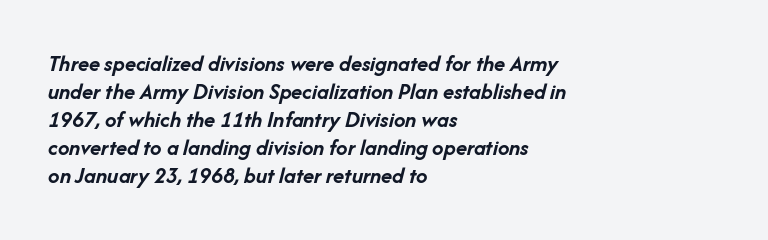
Q: Is the text bold? A: Yes.
Q: Is the text italic (slanted)? A: Yes, it leans right by about 14 degrees.
Q: Is the text underlined? A: No.
Q: How is the paragraph aligned? A: Left-aligned.
Q: Is the spacing between letters normal or unusually wide? A: Normal.
